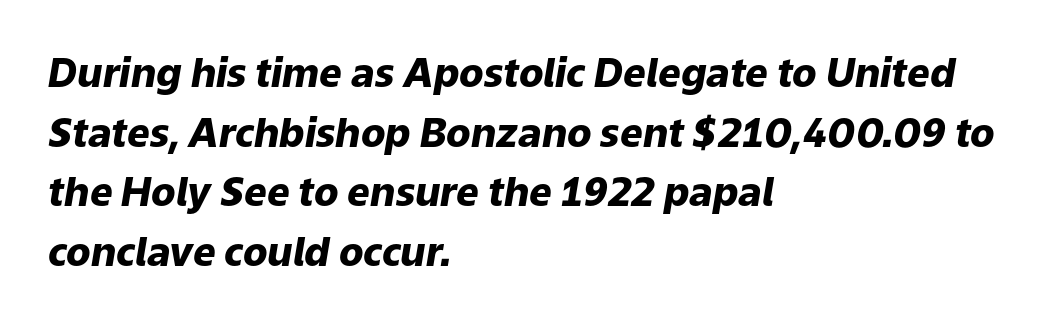
{"italic": "yes", "lean": "right", "slant_degrees": 9, "bold": "yes", "weight": "heavy", "width": "normal", "stroke_contrast": "low", "x_height": "medium", "monospaced": "no", "underline": "no", "align": "left", "line_spacing": "normal", "line_spacing_ratio": 1.49, "letter_spacing": "normal", "letter_spacing_em": 0.0, "glyph_px": 40}
